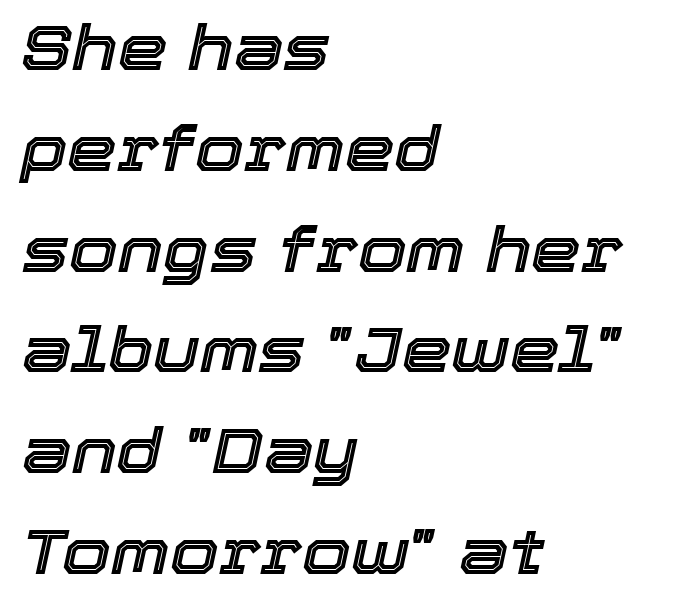
{"italic": "yes", "lean": "right", "slant_degrees": 12, "width": "normal", "x_height": "medium", "monospaced": "no", "underline": "no", "align": "left", "line_spacing": "normal", "line_spacing_ratio": 1.6, "letter_spacing": "normal", "letter_spacing_em": 0.0, "glyph_px": 63}
